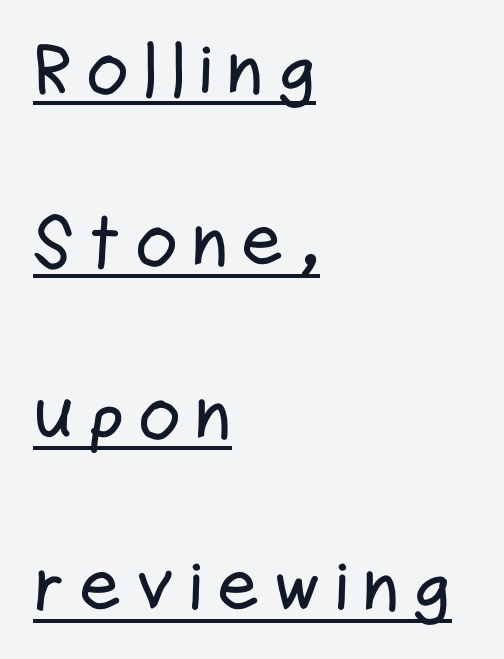
The image shows 75 px condensed sans-serif type, upright; set left-aligned, loose line spacing (2.3x), underlined; low stroke contrast and a medium x-height.
